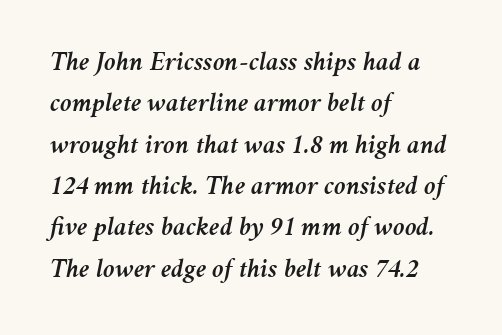
Q: Is the text italic (slanted)? A: Yes, it leans right by about 11 degrees.
Q: Is the text underlined? A: No.
Q: How is the paragraph aligned? A: Left-aligned.
Q: Is the spacing between letters normal or unusually wide? A: Normal.
Q: Is the spacing between lines tight, normal or loose? A: Normal.
